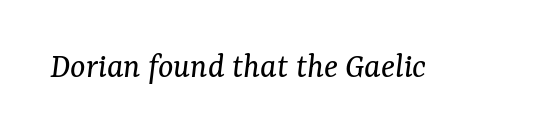
Q: Is the text bold? A: No.
Q: Is the text italic (slanted)? A: Yes, it leans right by about 7 degrees.
Q: Is the typeface a serif or a sans-serif typeface? A: Serif.
Q: Is the text underlined? A: No.
Q: Is the spacing between letters normal or unusually wide? A: Normal.
Q: Width (condensed, normal, or wide)? A: Normal.
Q: Stroke contrast? A: Medium.
Q: x-height? A: Medium.
Q: Monospaced? A: No.
